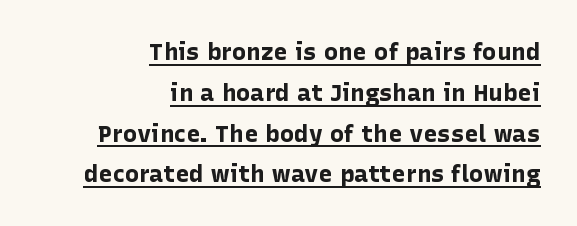
Q: Is the text bold? A: Yes.
Q: Is the text italic (slanted)? A: No, it is upright.
Q: Is the text underlined? A: Yes.
Q: How is the paragraph aligned? A: Right-aligned.
Q: Is the spacing between letters normal or unusually wide? A: Normal.
Q: Is the spacing between lines tight, normal or loose? A: Normal.
